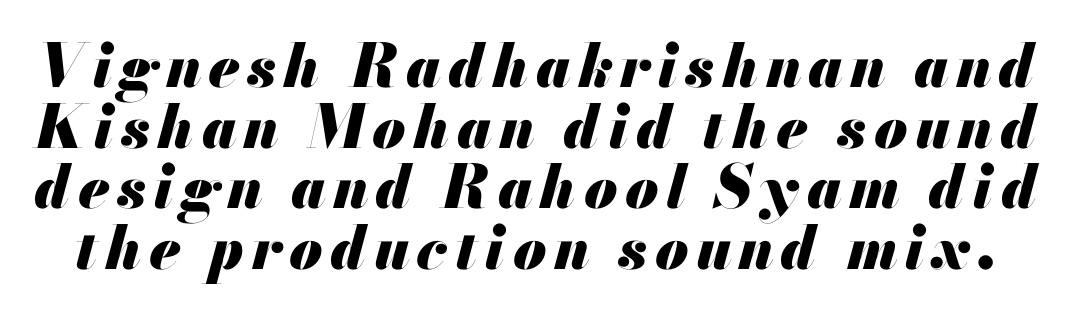
The image shows 60 px heavy type, italic (leaning right); set tight line spacing (1.01x), not underlined; medium stroke contrast and a small x-height.
